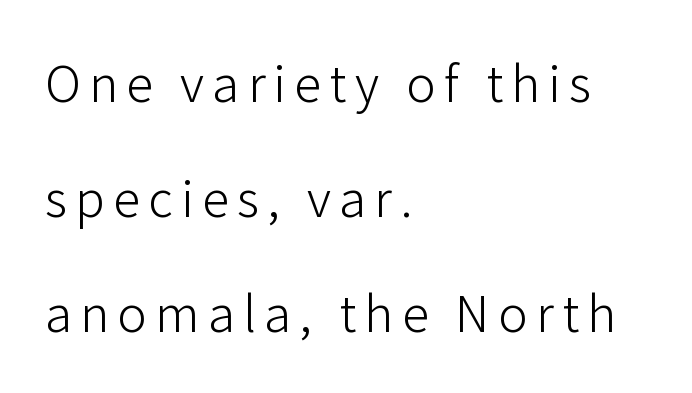
The image shows 49 px light sans-serif type, upright; set left-aligned, loose line spacing (2.35x), not underlined; low stroke contrast and a medium x-height.
